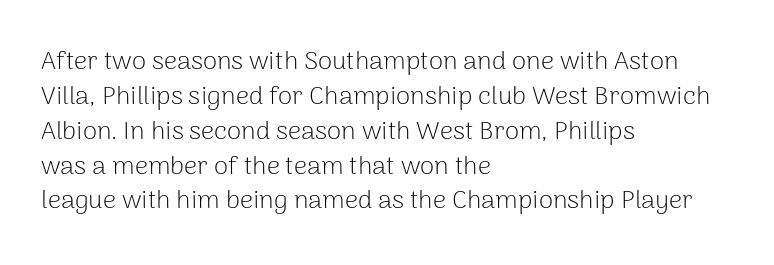
{"italic": "no", "bold": "no", "underline": "no", "align": "left", "line_spacing": "normal", "line_spacing_ratio": 1.34, "letter_spacing": "normal", "letter_spacing_em": 0.0, "glyph_px": 26}
